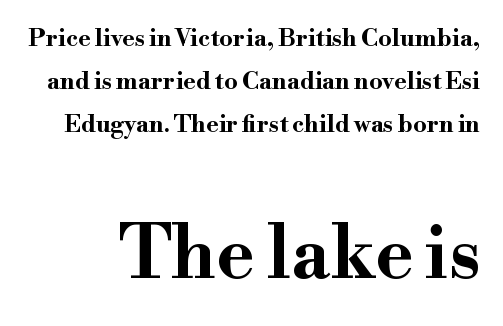
{"serif": "yes", "italic": "no", "bold": "yes", "weight": "bold", "width": "wide", "stroke_contrast": "high", "x_height": "small", "monospaced": "no", "underline": "no", "line_spacing_ratio": 1.79, "letter_spacing": "normal", "letter_spacing_em": 0.0, "larger_block": "second", "size_ratio": 3.04, "glyph_px": 73}
